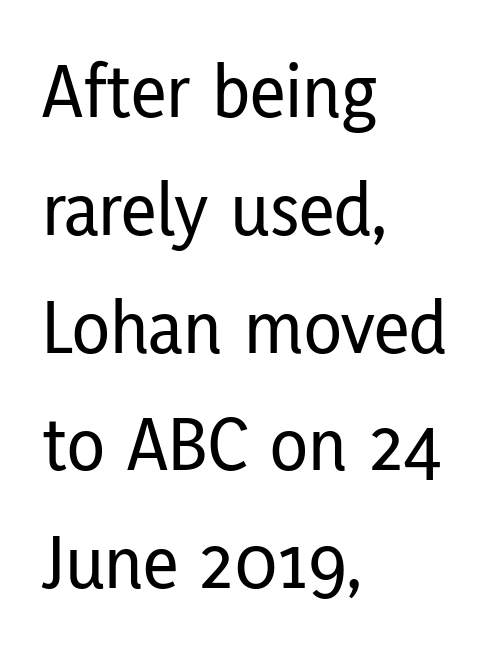
The image shows 78 px condensed sans-serif type, upright; set left-aligned, normal line spacing (1.51x), normal letter spacing, not underlined; low stroke contrast and a medium x-height.
